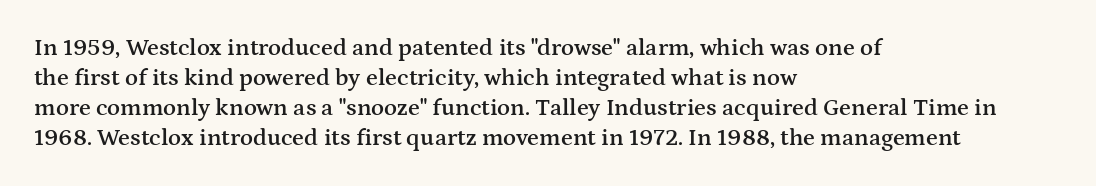
Q: Is the text bold? A: Semi-bold.
Q: Is the text italic (slanted)? A: No, it is upright.
Q: Is the text underlined? A: No.
Q: How is the paragraph aligned? A: Left-aligned.
Q: Is the spacing between letters normal or unusually wide? A: Normal.
Q: Is the spacing between lines tight, normal or loose? A: Normal.
